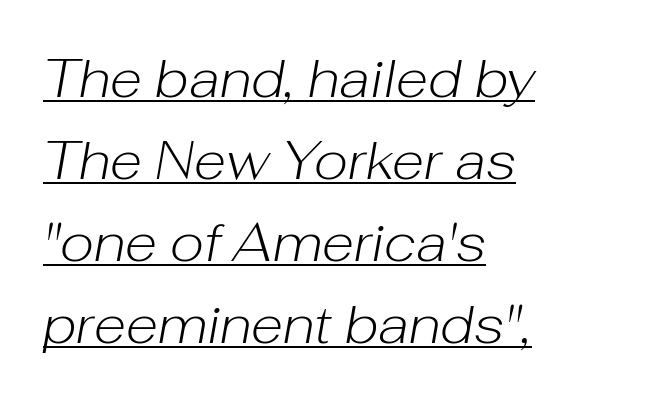
Q: Is the text bold? A: No.
Q: Is the text italic (slanted)? A: Yes, it leans right by about 10 degrees.
Q: Is the text underlined? A: Yes.
Q: How is the paragraph aligned? A: Left-aligned.
Q: Is the spacing between letters normal or unusually wide? A: Normal.
Q: Is the spacing between lines tight, normal or loose? A: Normal.
Q: Width (condensed, normal, or wide)? A: Normal.
Q: Stroke contrast? A: Low.
Q: x-height? A: Medium.
Q: Monospaced? A: No.
